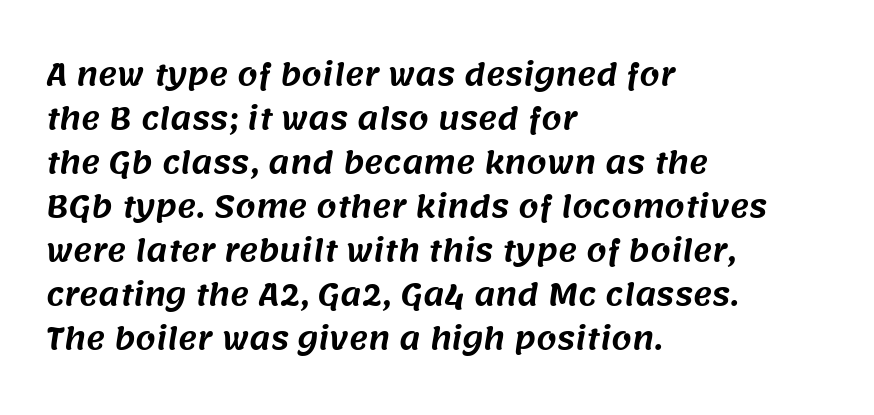
Q: Is the typeface a serif or a sans-serif typeface? A: Sans-serif.
Q: Is the text underlined? A: No.
Q: How is the paragraph aligned? A: Left-aligned.
Q: Is the spacing between letters normal or unusually wide? A: Normal.
Q: Is the spacing between lines tight, normal or loose? A: Normal.
Q: Width (condensed, normal, or wide)? A: Normal.
Q: Stroke contrast? A: Medium.
Q: x-height? A: Large.
Q: Monospaced? A: No.
